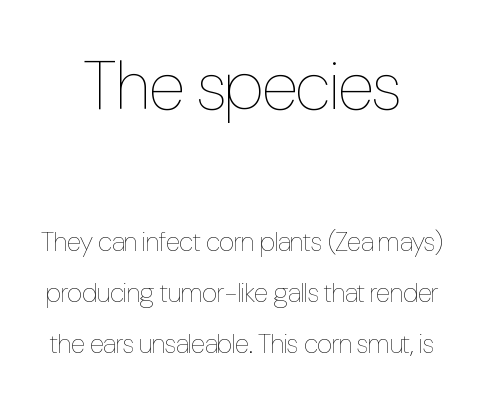
No word sits above an underline. A light-to-regular cut is what we see here. The typography opts for an upright posture over an oblique one. The face used here is proportionally spaced, like ordinary book or web type. Note: larger setting up top, smaller setting below.
